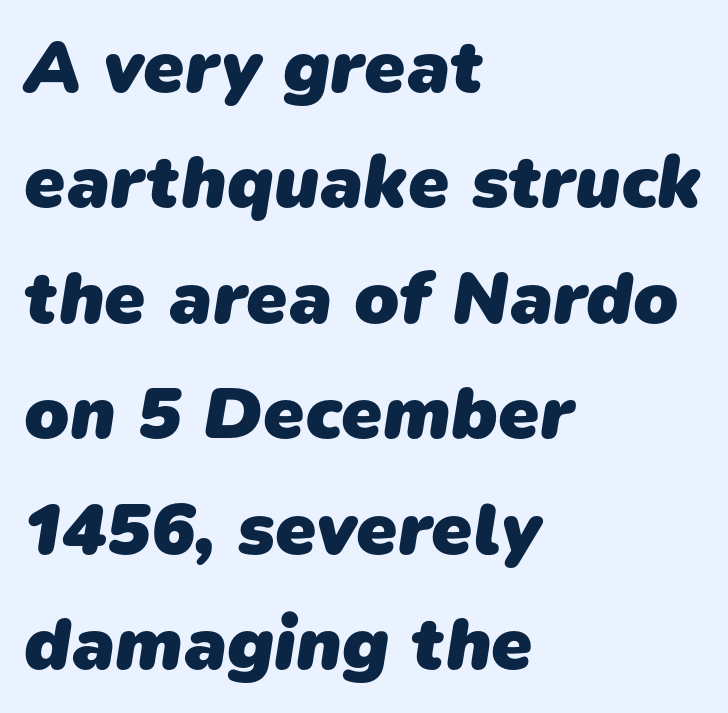
The image shows 74 px heavy sans-serif type; set left-aligned, normal line spacing (1.56x), normal letter spacing, not underlined; low stroke contrast and a medium x-height.
